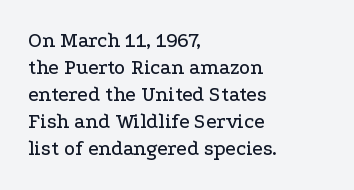
Q: Is the text italic (slanted)? A: No, it is upright.
Q: Is the text underlined? A: No.
Q: How is the paragraph aligned? A: Left-aligned.
Q: Is the spacing between letters normal or unusually wide? A: Normal.
Q: Is the spacing between lines tight, normal or loose? A: Normal.
